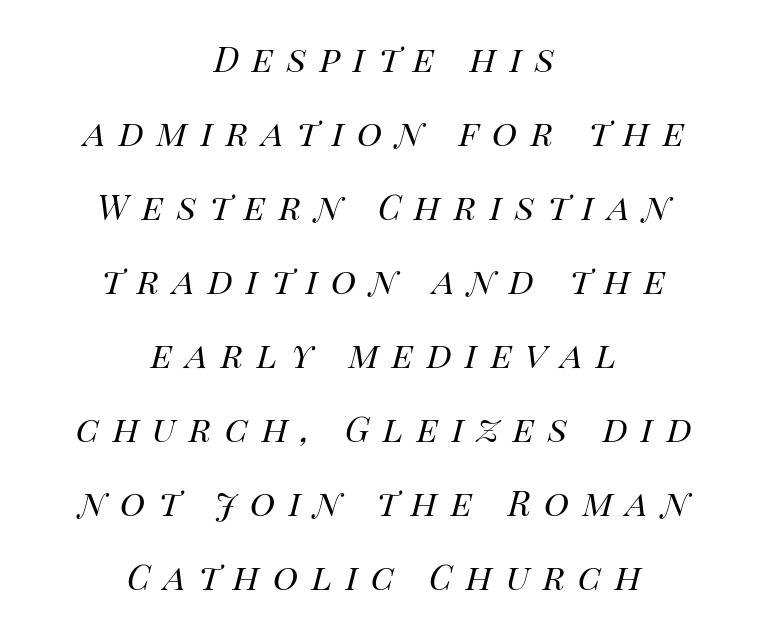
Q: Is the text bold? A: No.
Q: Is the text italic (slanted)? A: Yes, it leans right by about 14 degrees.
Q: Is the text underlined? A: No.
Q: How is the paragraph aligned? A: Centered.
Q: Is the spacing between letters normal or unusually wide? A: Unusually wide.
Q: Width (condensed, normal, or wide)? A: Normal.
Q: Stroke contrast? A: High.
Q: x-height? A: Large.
Q: Monospaced? A: No.
